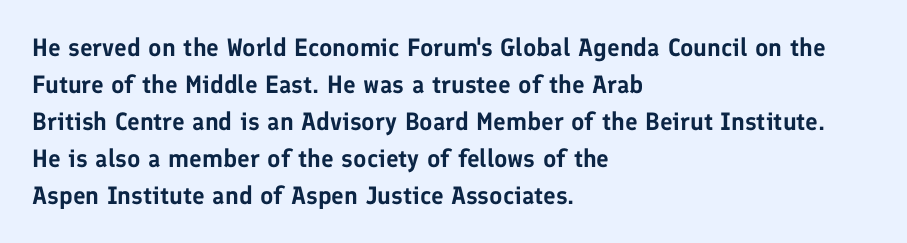
{"italic": "no", "underline": "no", "align": "left", "line_spacing": "normal", "line_spacing_ratio": 1.48, "letter_spacing": "normal", "letter_spacing_em": 0.0, "glyph_px": 25}
